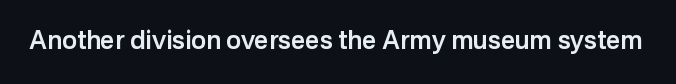
The letters stand upright; this is a roman face. Words appear dense and cohesive because spacing is normal. What weight is shown? A semibold, between regular and bold. The passage shown is not underscored anywhere.
